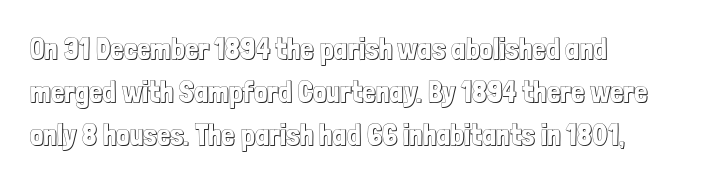
Q: Is the text italic (slanted)? A: No, it is upright.
Q: Is the text underlined? A: No.
Q: How is the paragraph aligned? A: Left-aligned.
Q: Is the spacing between letters normal or unusually wide? A: Normal.
Q: Is the spacing between lines tight, normal or loose? A: Normal.
Q: Width (condensed, normal, or wide)? A: Condensed.
Q: x-height? A: Medium.
Q: Monospaced? A: No.
